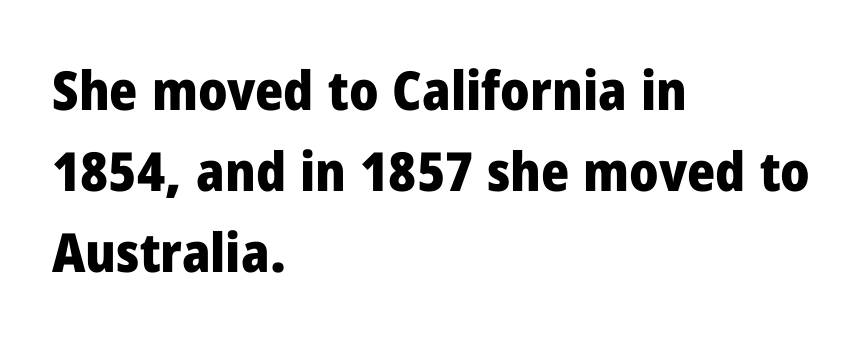
Q: Is the text bold? A: Yes.
Q: Is the text italic (slanted)? A: No, it is upright.
Q: Is the typeface a serif or a sans-serif typeface? A: Sans-serif.
Q: Is the text underlined? A: No.
Q: How is the paragraph aligned? A: Left-aligned.
Q: Is the spacing between letters normal or unusually wide? A: Normal.
Q: Is the spacing between lines tight, normal or loose? A: Normal.
Q: Width (condensed, normal, or wide)? A: Normal.
Q: Stroke contrast? A: Low.
Q: x-height? A: Medium.
Q: Monospaced? A: No.
